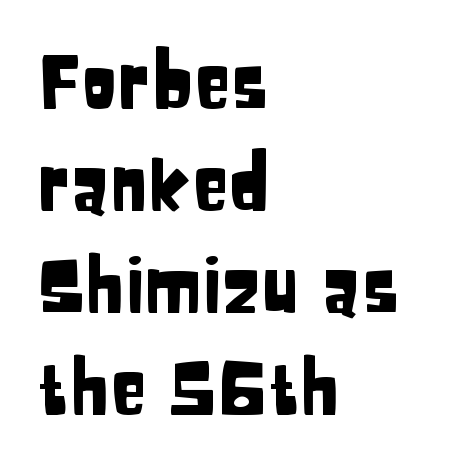
Q: Is the text italic (slanted)? A: No, it is upright.
Q: Is the typeface a serif or a sans-serif typeface? A: Sans-serif.
Q: Is the text underlined? A: No.
Q: How is the paragraph aligned? A: Left-aligned.
Q: Is the spacing between letters normal or unusually wide? A: Normal.
Q: Is the spacing between lines tight, normal or loose? A: Normal.
Q: Width (condensed, normal, or wide)? A: Condensed.
Q: Stroke contrast? A: Low.
Q: x-height? A: Large.
Q: Monospaced? A: No.
